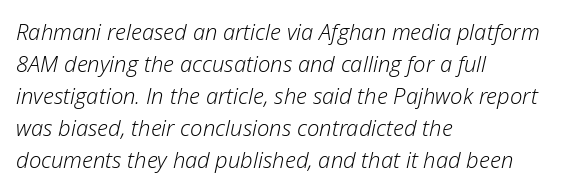
What stands out about the letter spacing? Nothing — it is the standard amount. The font's italic variant was chosen for this text. Each stroke keeps to a modest, everyday thickness or less. The rows are spaced the way most documents space them.
